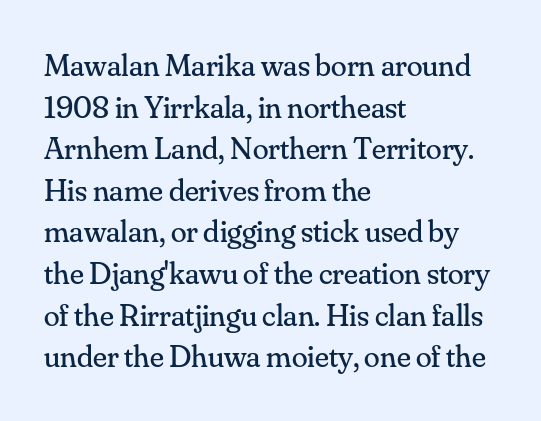
What kind of face is this? One with serifs. The rendering uses a moderate line-height, typical for paragraphs. This sample has the flowing, uneven cadence of proportional lettering. A bare baseline throughout the passage. Every character sits straight up, as roman type does.
